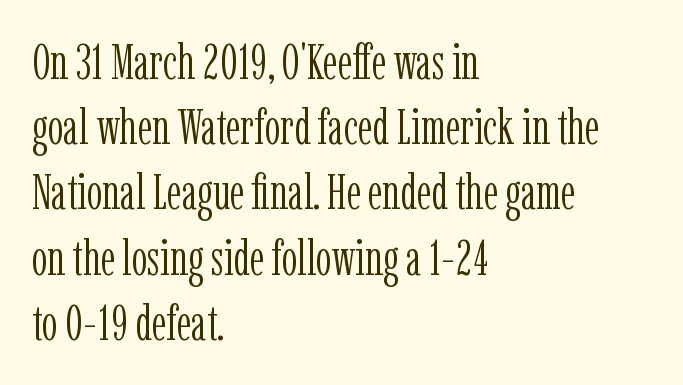
Q: Is the text bold? A: No.
Q: Is the text italic (slanted)? A: No, it is upright.
Q: Is the typeface a serif or a sans-serif typeface? A: Serif.
Q: Is the text underlined? A: No.
Q: How is the paragraph aligned? A: Left-aligned.
Q: Is the spacing between letters normal or unusually wide? A: Normal.
Q: Is the spacing between lines tight, normal or loose? A: Normal.
Q: Width (condensed, normal, or wide)? A: Condensed.
Q: Stroke contrast? A: Low.
Q: x-height? A: Medium.
Q: Monospaced? A: No.
